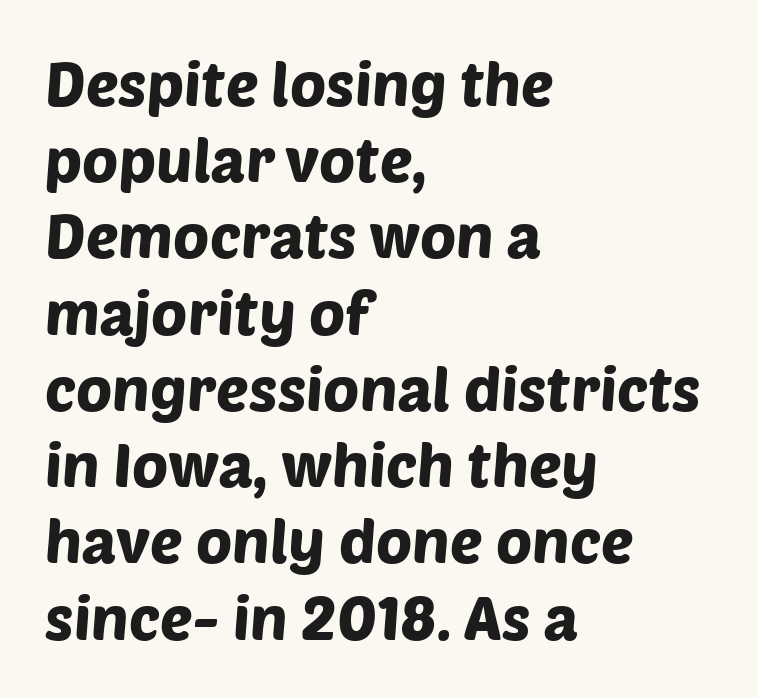
Q: Is the typeface a serif or a sans-serif typeface? A: Sans-serif.
Q: Is the text underlined? A: No.
Q: How is the paragraph aligned? A: Left-aligned.
Q: Is the spacing between letters normal or unusually wide? A: Normal.
Q: Is the spacing between lines tight, normal or loose? A: Normal.
Q: Width (condensed, normal, or wide)? A: Normal.
Q: Stroke contrast? A: Low.
Q: x-height? A: Large.
Q: Monospaced? A: No.
